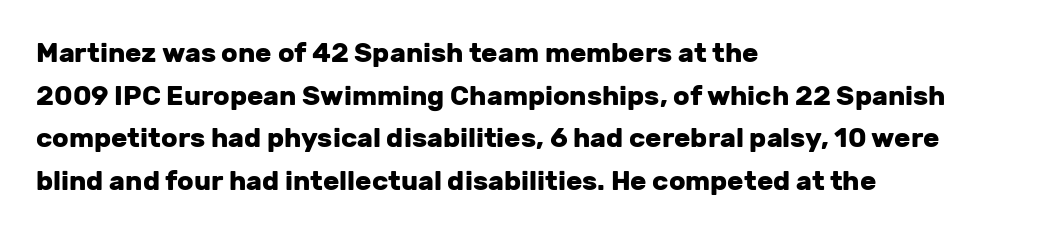
The image shows 27 px bold type, upright; set left-aligned, normal line spacing (1.58x), normal letter spacing, not underlined.
